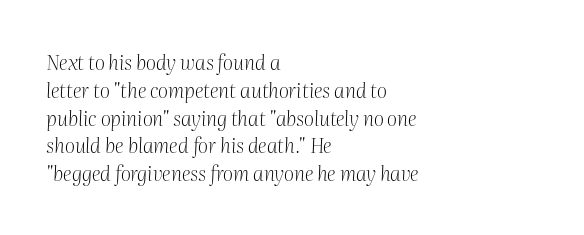
The passage shown stacks its lines at a standard gap. A classic flush-left, rag-right setting is used for this passage. Italic? Definitely — the glyphs are oblique. Descenders are the only things crossing below the line.
